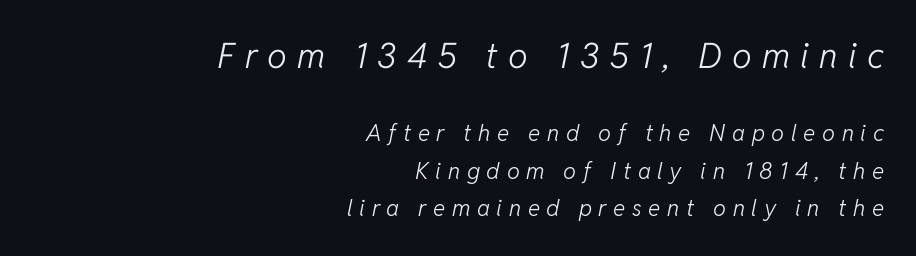
The text carries the slant typical of an italic or oblique font. Nobody drew a line under any word here. No chunkiness to these letters — they're not bold. Does the leading feel generous? No, just average. Does the bottom block carry the larger type? No, the top block does.
